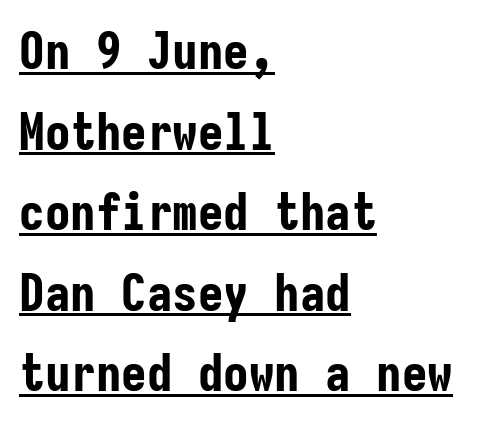
Q: Is the text bold? A: Yes.
Q: Is the text italic (slanted)? A: No, it is upright.
Q: Is the typeface a serif or a sans-serif typeface? A: Sans-serif.
Q: Is the text underlined? A: Yes.
Q: How is the paragraph aligned? A: Left-aligned.
Q: Is the spacing between letters normal or unusually wide? A: Normal.
Q: Is the spacing between lines tight, normal or loose? A: Normal.
Q: Width (condensed, normal, or wide)? A: Condensed.
Q: Stroke contrast? A: Low.
Q: x-height? A: Medium.
Q: Monospaced? A: Yes.
